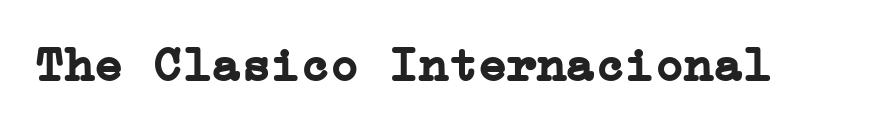
The image shows 49 px semibold serif type, upright; set normal letter spacing, not underlined; low stroke contrast and a medium x-height.
